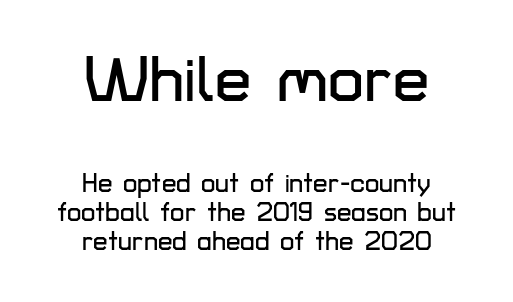
{"serif": "no", "italic": "no", "width": "normal", "stroke_contrast": "low", "x_height": "medium", "monospaced": "no", "underline": "no", "align": "center", "line_spacing": "tight", "line_spacing_ratio": 1.11, "letter_spacing": "normal", "letter_spacing_em": 0.0, "larger_block": "first", "size_ratio": 2.5, "glyph_px": 65}
